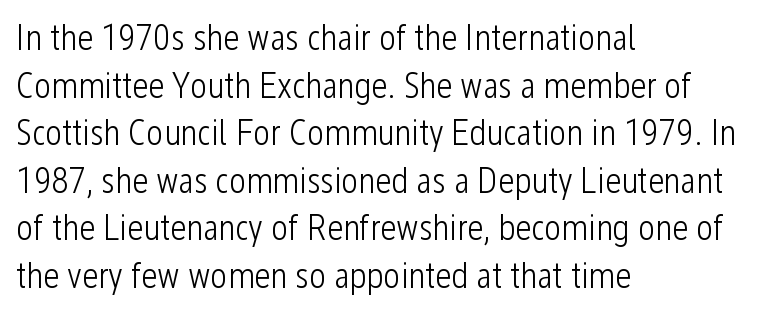
The image shows 36 px light, condensed sans-serif type, upright; set left-aligned, normal line spacing (1.32x), normal letter spacing, not underlined; low stroke contrast and a medium x-height.
